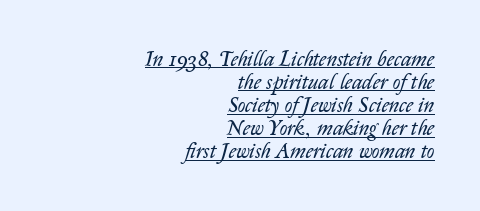
{"italic": "yes", "lean": "right", "slant_degrees": 14, "bold": "no", "underline": "yes", "align": "right", "line_spacing": "tight", "line_spacing_ratio": 1.1, "letter_spacing": "normal", "letter_spacing_em": 0.0, "glyph_px": 21}
